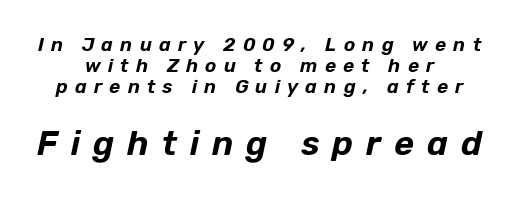
The image shows 34 px text type, italic (leaning right); set centered, tight line spacing (1.1x), unusually wide letter spacing (+0.38 em), not underlined; the second (bottom) block is 1.79x larger; low stroke contrast and a medium x-height.
